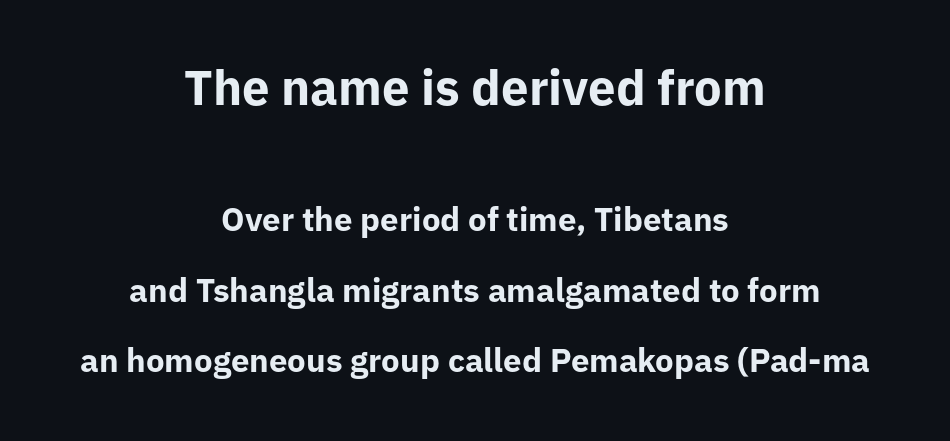
Q: Is the text bold? A: Yes.
Q: Is the text italic (slanted)? A: No, it is upright.
Q: Is the typeface a serif or a sans-serif typeface? A: Sans-serif.
Q: Is the text underlined? A: No.
Q: How is the paragraph aligned? A: Centered.
Q: Is the spacing between letters normal or unusually wide? A: Normal.
Q: Is the spacing between lines tight, normal or loose? A: Loose.
Q: Which block of text is set in a larger size, the first (top) or the second (bottom)? A: The first (top) one.
Q: Width (condensed, normal, or wide)? A: Normal.
Q: Stroke contrast? A: Low.
Q: x-height? A: Medium.
Q: Monospaced? A: No.
